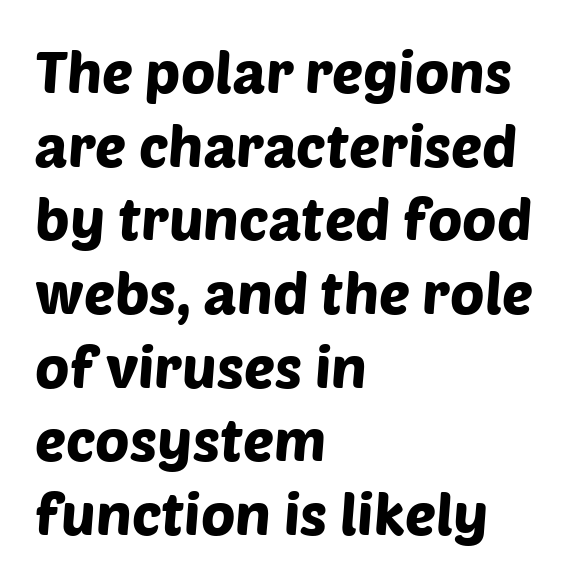
Q: Is the typeface a serif or a sans-serif typeface? A: Sans-serif.
Q: Is the text underlined? A: No.
Q: How is the paragraph aligned? A: Left-aligned.
Q: Is the spacing between letters normal or unusually wide? A: Normal.
Q: Is the spacing between lines tight, normal or loose? A: Normal.
Q: Width (condensed, normal, or wide)? A: Normal.
Q: Stroke contrast? A: Low.
Q: x-height? A: Large.
Q: Monospaced? A: No.
